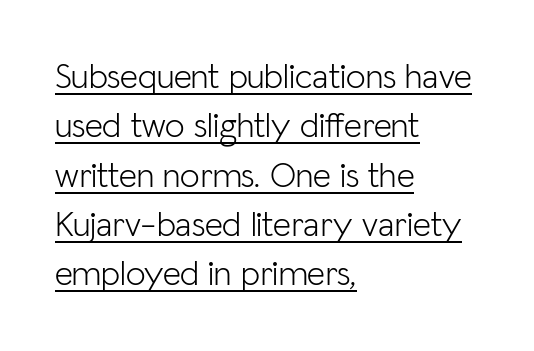
{"serif": "no", "italic": "no", "bold": "no", "weight": "light", "width": "normal", "stroke_contrast": "low", "x_height": "medium", "monospaced": "no", "underline": "yes", "align": "left", "line_spacing": "normal", "line_spacing_ratio": 1.41, "letter_spacing": "normal", "letter_spacing_em": 0.0, "glyph_px": 35}
